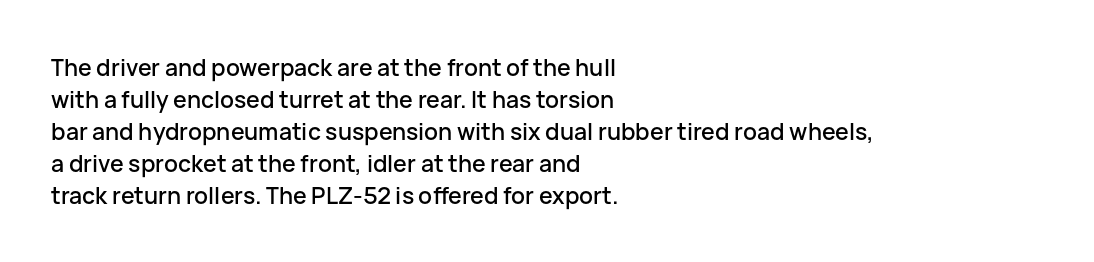
{"italic": "no", "underline": "no", "align": "left", "line_spacing": "normal", "line_spacing_ratio": 1.39, "letter_spacing": "normal", "letter_spacing_em": 0.0, "glyph_px": 23}
